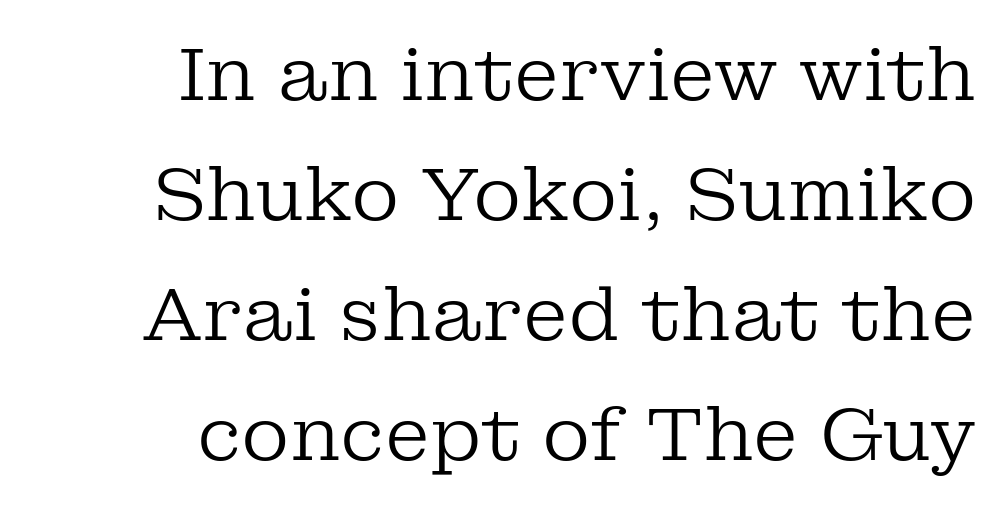
The image shows 74 px regular-weight serif type, upright; set right-aligned, normal line spacing (1.62x), normal letter spacing, not underlined; low stroke contrast and a medium x-height.
